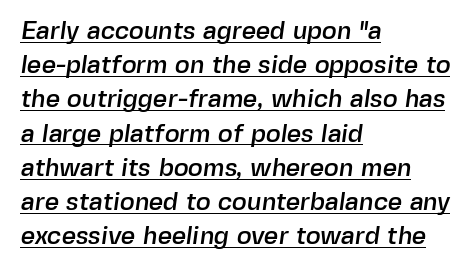
{"underline": "yes", "align": "left", "line_spacing": "normal", "line_spacing_ratio": 1.37, "letter_spacing": "normal", "letter_spacing_em": 0.0, "glyph_px": 25}
